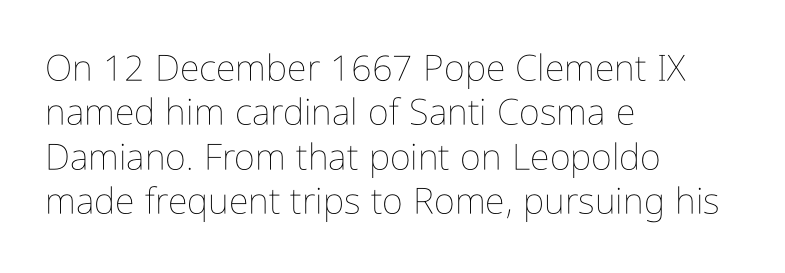
{"italic": "no", "bold": "no", "weight": "thin", "width": "condensed", "stroke_contrast": "low", "x_height": "medium", "monospaced": "no", "underline": "no", "align": "left", "line_spacing_ratio": 1.23, "letter_spacing": "normal", "letter_spacing_em": 0.0, "glyph_px": 36}
